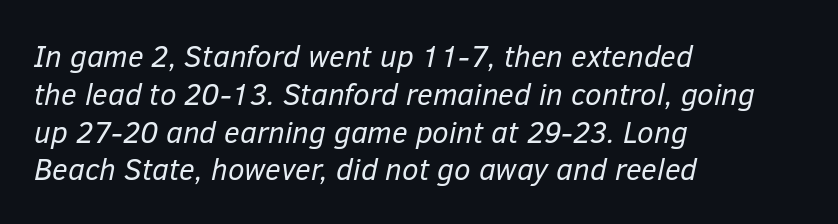
The image shows 30 px regular-weight type, italic (leaning right); set left-aligned, normal line spacing (1.26x), normal letter spacing, not underlined; low stroke contrast and a medium x-height.
